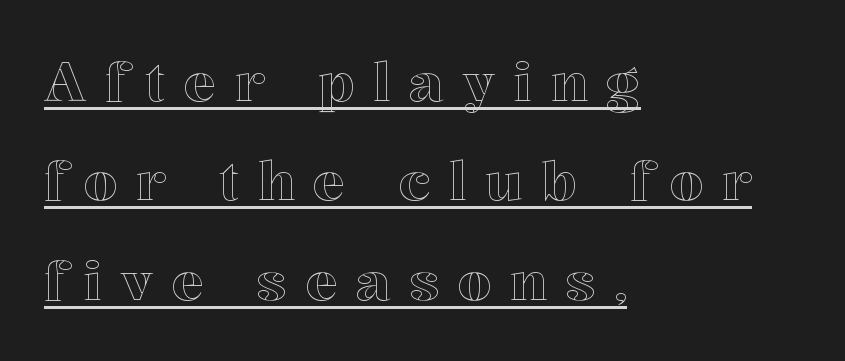
The face used here is proportionally spaced, like ordinary book or web type. Spacing between characters has been opened up far beyond the box default. Somebody hit Ctrl+U on this one — the words are underlined. The ragged edge is on the right, which tells us the setting is flush left.
